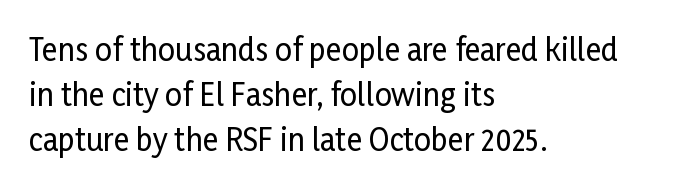
Q: Is the text italic (slanted)? A: No, it is upright.
Q: Is the typeface a serif or a sans-serif typeface? A: Sans-serif.
Q: Is the text underlined? A: No.
Q: How is the paragraph aligned? A: Left-aligned.
Q: Is the spacing between letters normal or unusually wide? A: Normal.
Q: Is the spacing between lines tight, normal or loose? A: Normal.
Q: Width (condensed, normal, or wide)? A: Condensed.
Q: Stroke contrast? A: Low.
Q: x-height? A: Medium.
Q: Monospaced? A: No.
